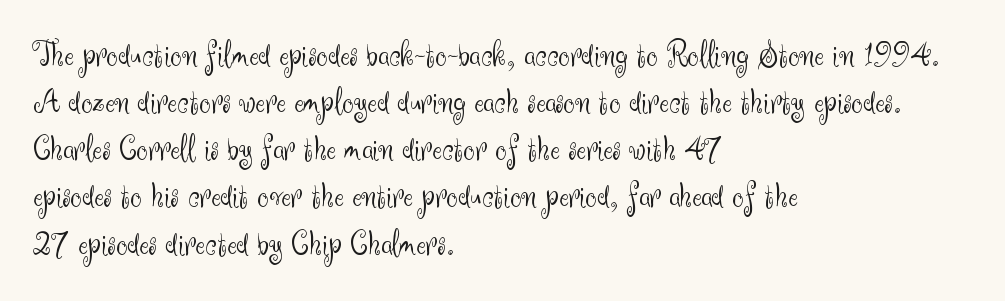
Unbolded letterforms with no extra heft. These lines are rendered in a variable-pitch font. The type is set solid horizontally, with unmodified tracking. The passage shown stacks its lines at a standard gap. Notice how the passage keeps a crisp vertical edge on the left only. Posture: vertical.
